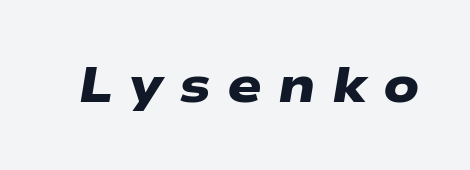
Q: Is the text bold? A: Yes.
Q: Is the typeface a serif or a sans-serif typeface? A: Sans-serif.
Q: Is the text underlined? A: No.
Q: Is the spacing between letters normal or unusually wide? A: Unusually wide.
Q: Width (condensed, normal, or wide)? A: Wide.
Q: Stroke contrast? A: Low.
Q: x-height? A: Medium.
Q: Monospaced? A: No.
